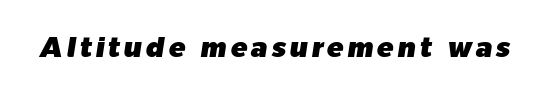
Q: Is the text italic (slanted)? A: Yes, it leans right by about 9 degrees.
Q: Is the text underlined? A: No.
Q: Width (condensed, normal, or wide)? A: Normal.
Q: Stroke contrast? A: Low.
Q: x-height? A: Medium.
Q: Monospaced? A: No.
